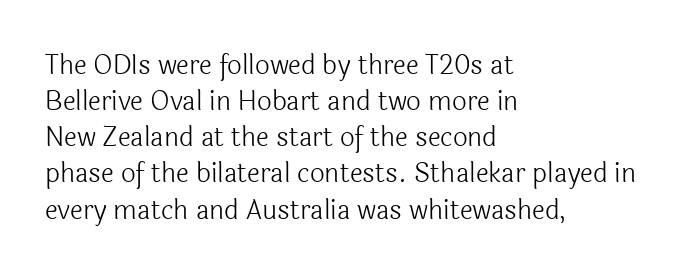
Q: Is the text bold? A: No.
Q: Is the text italic (slanted)? A: No, it is upright.
Q: Is the text underlined? A: No.
Q: How is the paragraph aligned? A: Left-aligned.
Q: Is the spacing between letters normal or unusually wide? A: Normal.
Q: Is the spacing between lines tight, normal or loose? A: Normal.
